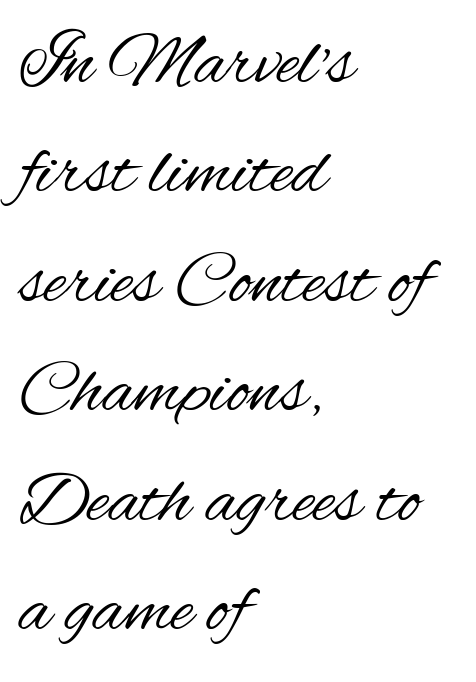
{"serif": "no", "bold": "no", "weight": "regular", "width": "condensed", "stroke_contrast": "medium", "x_height": "small", "monospaced": "no", "underline": "no", "align": "left", "line_spacing": "normal", "line_spacing_ratio": 1.44, "letter_spacing": "normal", "letter_spacing_em": 0.0, "glyph_px": 76}
